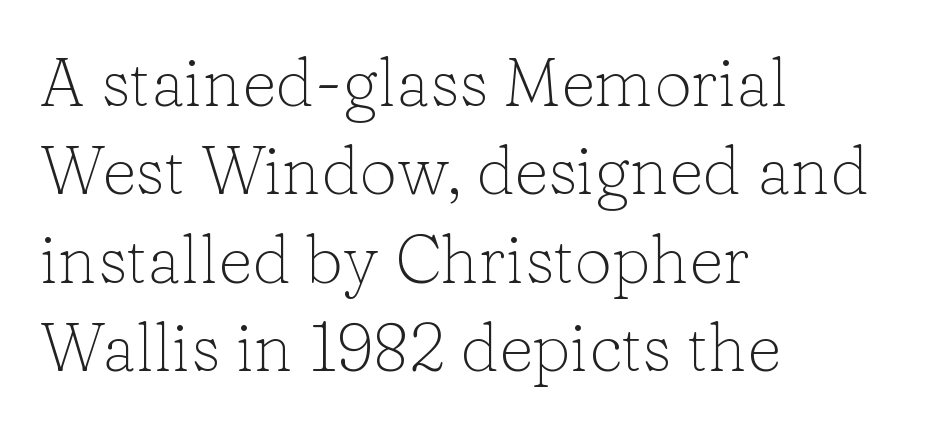
This sample uses plain, unmodified letter spacing. These lines are composed in type with serifs. If you drew a line through each stem, it would be perfectly vertical. The font sits on the lighter half of the weight spectrum, regular included. This sample has the flowing, uneven cadence of proportional lettering.
